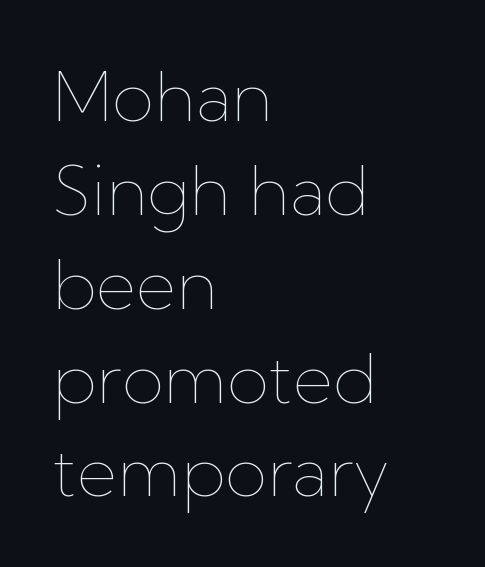
The image shows 69 px thin type, upright; set left-aligned, normal line spacing (1.36x), normal letter spacing, not underlined; low stroke contrast and a medium x-height.
